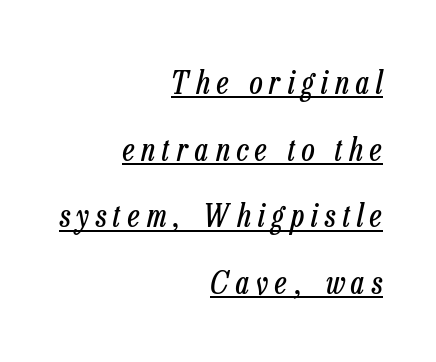
The image shows 32 px regular-weight, condensed type, italic (leaning right); set right-aligned, loose line spacing (2.08x), unusually wide letter spacing (+0.22 em), underlined; low stroke contrast and a medium x-height.
